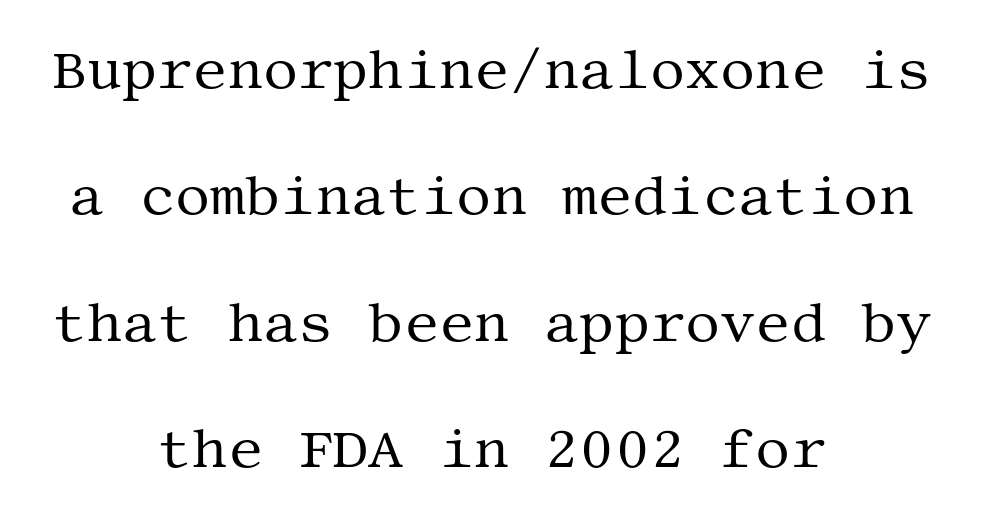
Regarding leading, the lines here are spaced well apart. Letters rest on an invisible, unmarked baseline. The rendering keeps characters at their native spacing. Ink coverage per letter is moderate at most. You can tell from the footed stems that serif type was used. The typography opts for an upright posture over an oblique one.
